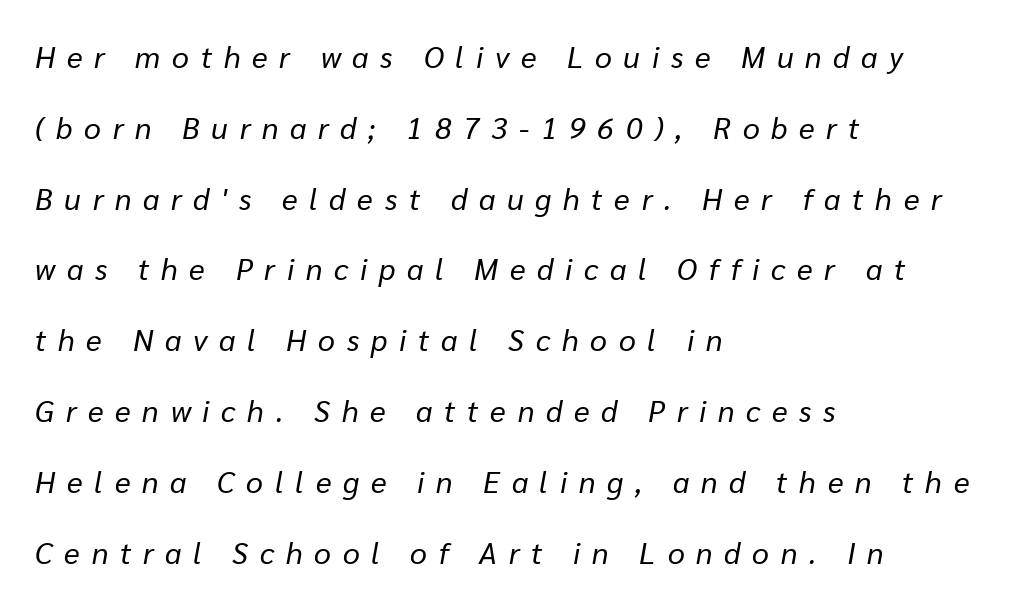
The image shows 30 px regular-weight type, italic (leaning right); set left-aligned, loose line spacing (2.36x), unusually wide letter spacing (+0.39 em), not underlined; low stroke contrast and a medium x-height.
